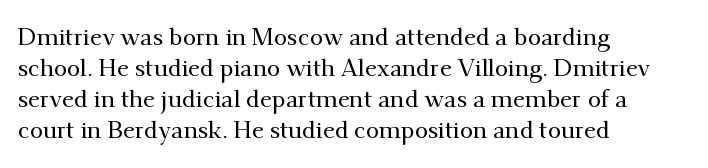
The image shows 24 px text type, upright; set left-aligned, normal line spacing (1.29x), normal letter spacing, not underlined.
